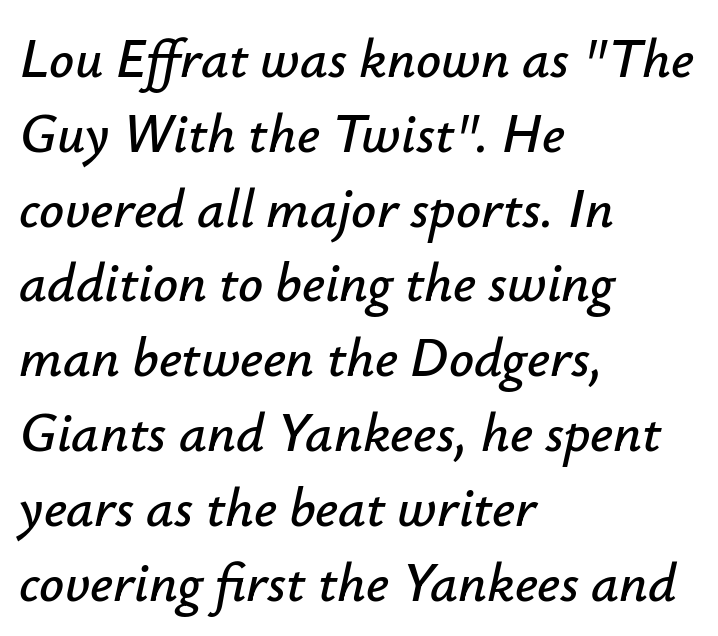
Visually the block forms a straight wall on the left and a jagged coastline on the right. Looks like regular typesetting: each glyph gets only the width it needs. Italic? Definitely — the glyphs are oblique. The gaps between neighbouring characters are ordinary and unremarkable. A typesetter would call this leading conventional body-copy spacing.
